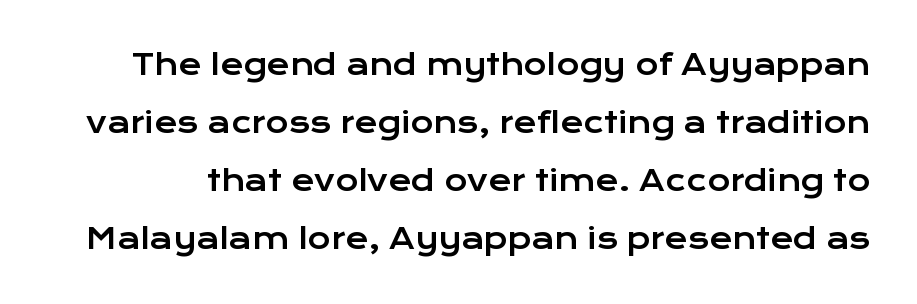
{"serif": "no", "italic": "no", "width": "wide", "stroke_contrast": "low", "x_height": "medium", "monospaced": "no", "underline": "no", "line_spacing": "loose", "line_spacing_ratio": 2.07, "letter_spacing": "normal", "letter_spacing_em": 0.0, "glyph_px": 28}
